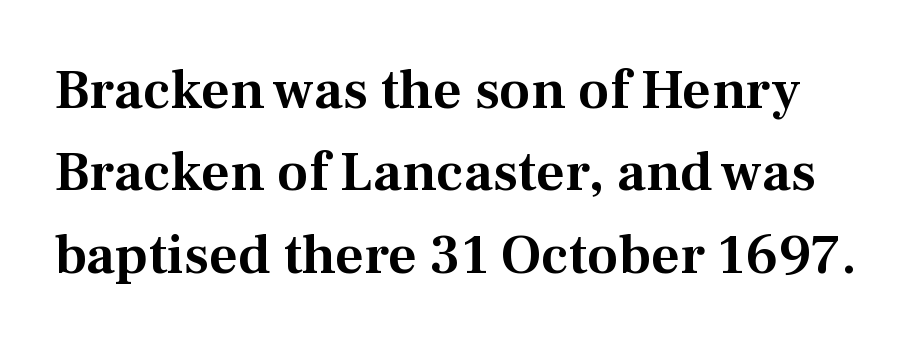
The image shows 56 px serif type, upright; set normal line spacing (1.47x), normal letter spacing, not underlined; medium stroke contrast and a medium x-height.
